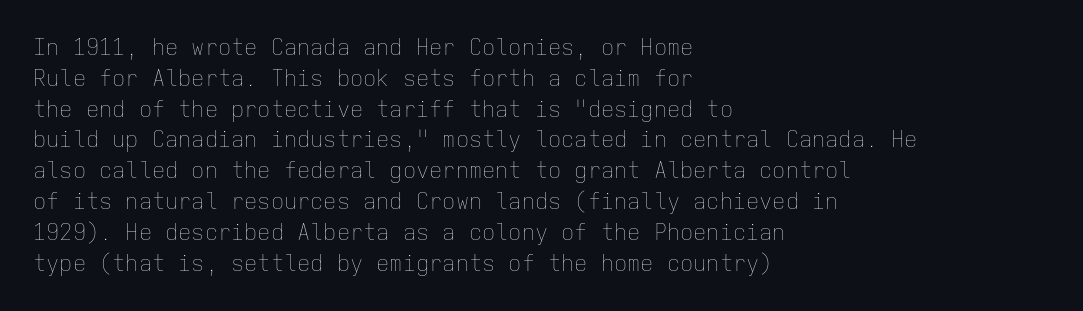
{"italic": "no", "bold": "no", "underline": "no", "align": "left", "line_spacing": "normal", "line_spacing_ratio": 1.4, "letter_spacing": "normal", "letter_spacing_em": 0.0, "glyph_px": 22}
